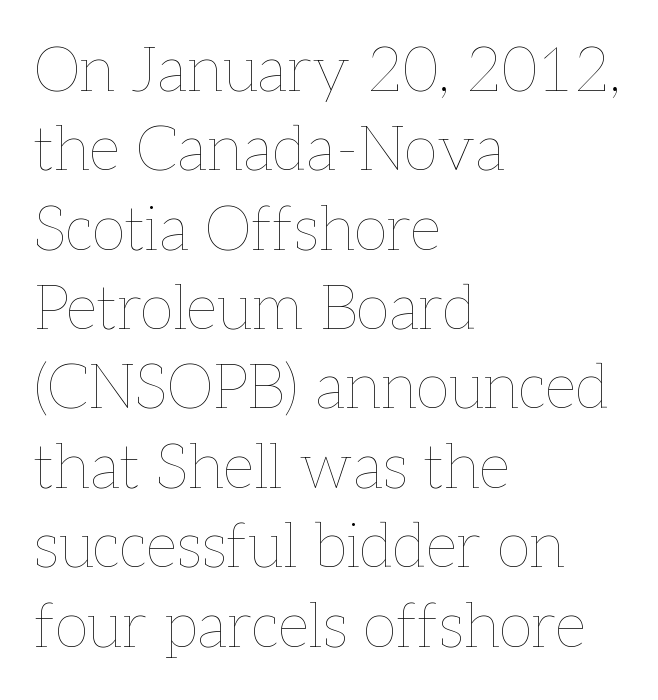
The image shows 62 px thin type, upright; set left-aligned, normal line spacing (1.28x), normal letter spacing, not underlined; low stroke contrast and a medium x-height.
